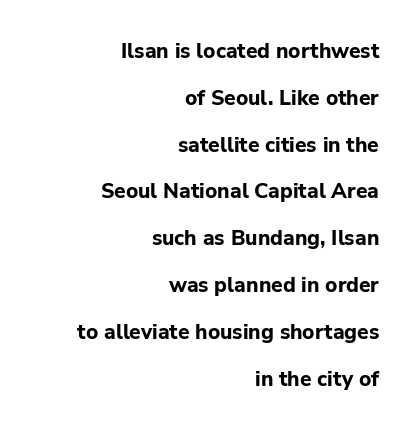
{"italic": "no", "bold": "yes", "underline": "no", "align": "right", "line_spacing": "loose", "line_spacing_ratio": 2.23, "letter_spacing": "normal", "letter_spacing_em": 0.0, "glyph_px": 21}
